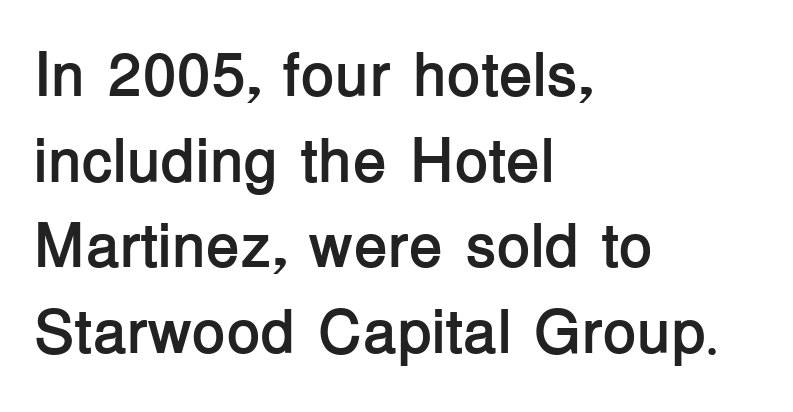
Q: Is the text bold? A: Yes.
Q: Is the text italic (slanted)? A: No, it is upright.
Q: Is the typeface a serif or a sans-serif typeface? A: Sans-serif.
Q: Is the text underlined? A: No.
Q: How is the paragraph aligned? A: Left-aligned.
Q: Is the spacing between letters normal or unusually wide? A: Normal.
Q: Is the spacing between lines tight, normal or loose? A: Normal.
Q: Width (condensed, normal, or wide)? A: Normal.
Q: Stroke contrast? A: Low.
Q: x-height? A: Medium.
Q: Monospaced? A: No.
